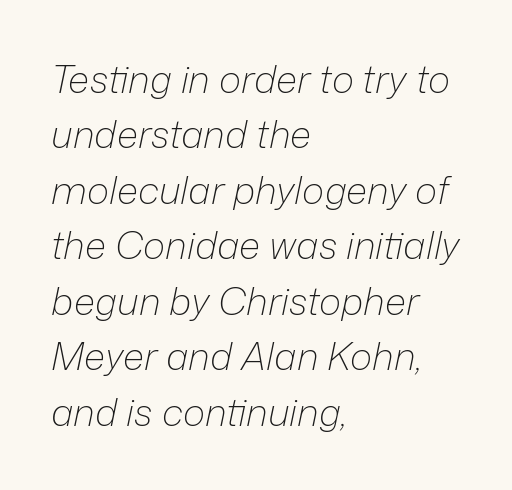
Q: Is the text bold? A: No.
Q: Is the text italic (slanted)? A: Yes, it leans right by about 12 degrees.
Q: Is the text underlined? A: No.
Q: How is the paragraph aligned? A: Left-aligned.
Q: Is the spacing between letters normal or unusually wide? A: Normal.
Q: Is the spacing between lines tight, normal or loose? A: Normal.
Q: Width (condensed, normal, or wide)? A: Normal.
Q: Stroke contrast? A: Low.
Q: x-height? A: Medium.
Q: Monospaced? A: No.
